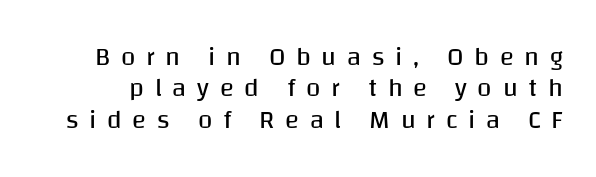
The lettering holds an erect, upright posture throughout. Descenders are the only things crossing below the line. The letters are spread apart with noticeably loose tracking. Think standard paragraph weight, or any step lighter than that.
